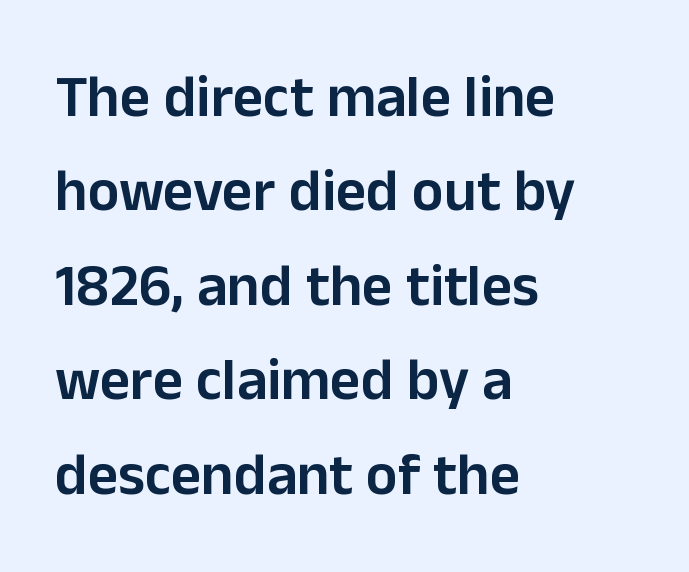
This is the regular roman posture of the typeface. Looks like regular typesetting: each glyph gets only the width it needs. Does the weight exceed regular? Yes, but only to semibold. Bare-footed words on every line.
